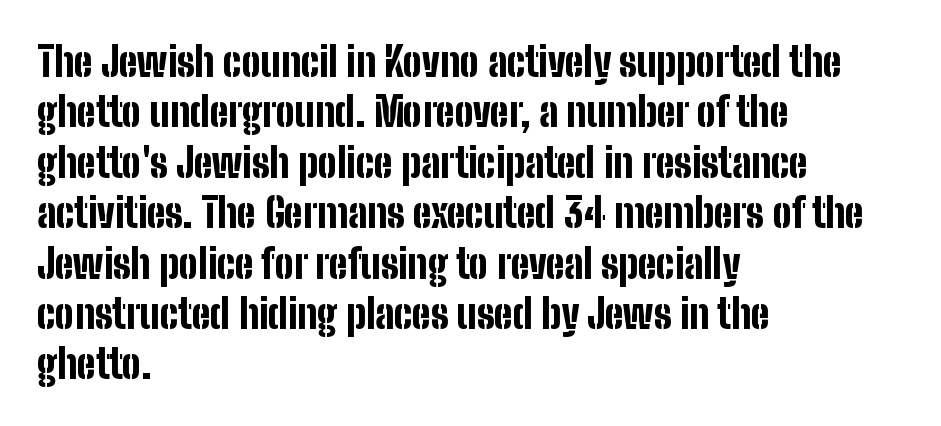
{"serif": "no", "italic": "no", "bold": "yes", "weight": "bold", "width": "condensed", "stroke_contrast": "low", "x_height": "medium", "monospaced": "no", "underline": "no", "align": "left", "line_spacing": "normal", "line_spacing_ratio": 1.26, "letter_spacing": "normal", "letter_spacing_em": 0.0, "glyph_px": 40}
